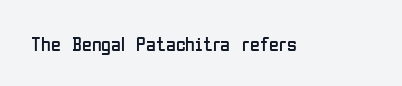
The image shows 20 px text type, upright; set normal letter spacing, not underlined.
